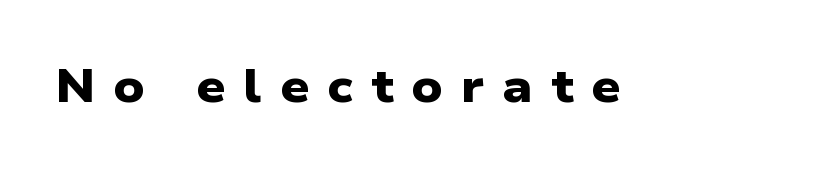
The image shows 46 px heavy, wide sans-serif type; set unusually wide letter spacing (+0.39 em), not underlined; low stroke contrast and a medium x-height.
